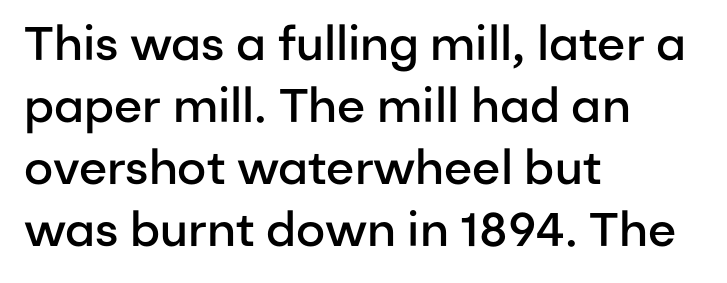
The image shows 47 px semibold sans-serif type, upright; set left-aligned, normal line spacing (1.32x), normal letter spacing, not underlined; low stroke contrast and a medium x-height.
